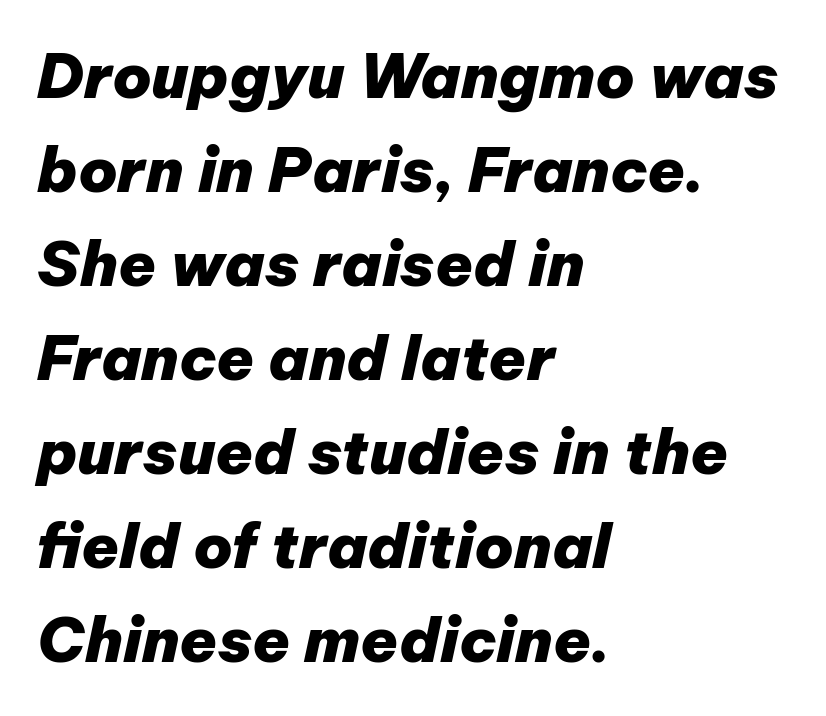
The text block is weighted toward the left margin, trailing off unevenly rightward. You could not count columns in this text — the font is proportionally spaced. Clear beneath every line of the passage. The line texture is even and compact thanks to regular tracking. The specimen reads as italic at a glance. Notice how descenders clear the ascenders below comfortably — that's standard leading.
